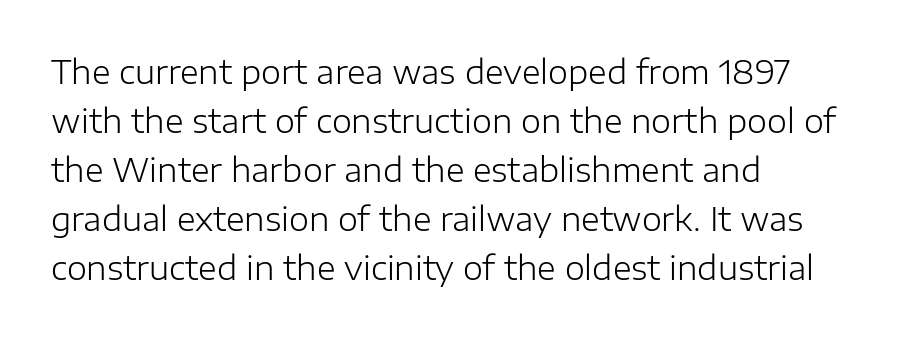
{"serif": "no", "italic": "no", "bold": "no", "weight": "light", "width": "normal", "stroke_contrast": "low", "x_height": "medium", "monospaced": "no", "underline": "no", "align": "left", "line_spacing": "normal", "line_spacing_ratio": 1.53, "letter_spacing": "normal", "letter_spacing_em": 0.0, "glyph_px": 32}
